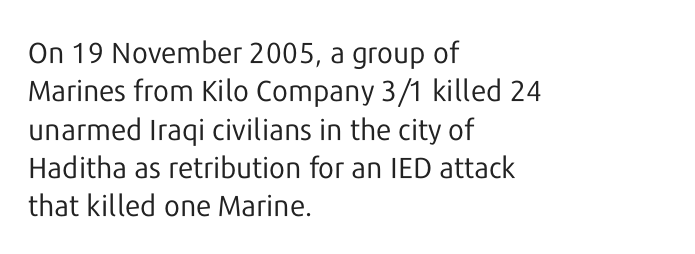
Each line starts at the same left margin while the right side varies. Letters rest on an invisible, unmarked baseline. Does extra space separate the letters? No, they use regular spacing. A typesetter would call this leading conventional body-copy spacing.
